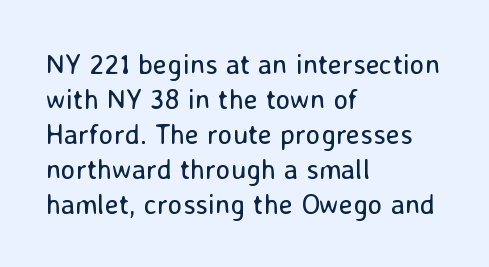
Q: Is the text bold? A: No.
Q: Is the text italic (slanted)? A: No, it is upright.
Q: Is the typeface a serif or a sans-serif typeface? A: Sans-serif.
Q: Is the text underlined? A: No.
Q: How is the paragraph aligned? A: Left-aligned.
Q: Is the spacing between letters normal or unusually wide? A: Normal.
Q: Is the spacing between lines tight, normal or loose? A: Normal.
Q: Width (condensed, normal, or wide)? A: Normal.
Q: Stroke contrast? A: Low.
Q: x-height? A: Medium.
Q: Monospaced? A: No.
